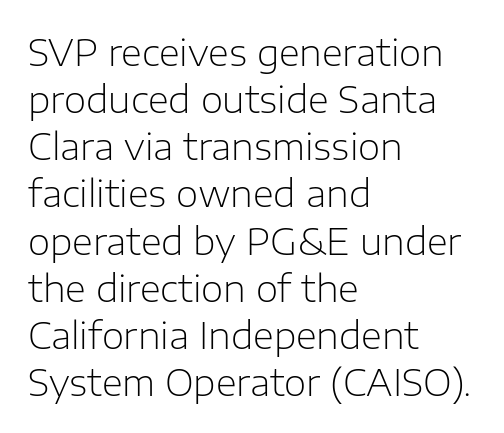
Quick note: underline off. Posture: vertical. Looks like regular typesetting: each glyph gets only the width it needs. Stroke thickness stays within the range of a standard reading face or lighter.
